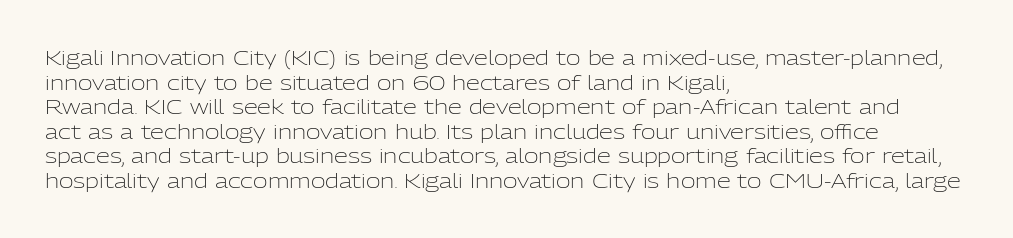
The image shows 20 px text type, upright; set left-aligned, line spacing 1.23x, normal letter spacing, not underlined.
